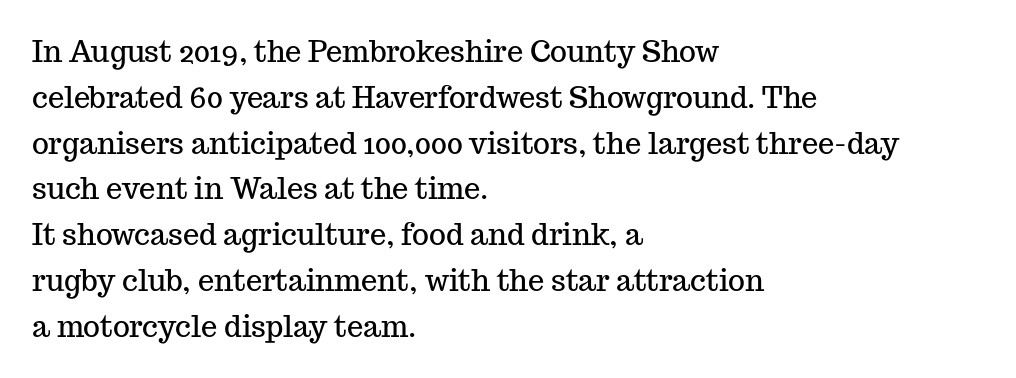
Q: Is the text italic (slanted)? A: No, it is upright.
Q: Is the typeface a serif or a sans-serif typeface? A: Serif.
Q: Is the text underlined? A: No.
Q: How is the paragraph aligned? A: Left-aligned.
Q: Is the spacing between letters normal or unusually wide? A: Normal.
Q: Is the spacing between lines tight, normal or loose? A: Normal.
Q: Width (condensed, normal, or wide)? A: Normal.
Q: Stroke contrast? A: Medium.
Q: x-height? A: Medium.
Q: Monospaced? A: No.
